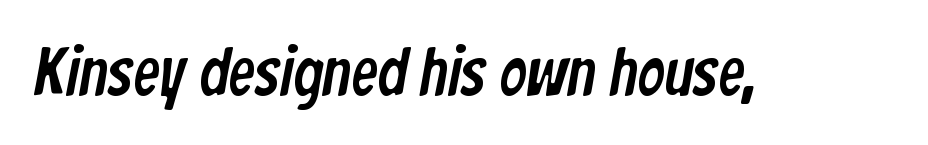
Serifs: no, the terminals of the letterforms are clean. The letters sit at their default tracking, neither squeezed nor spread. Only glyphs here, with clear space below each row. Do the characters align in a grid? No, the font is proportional.
